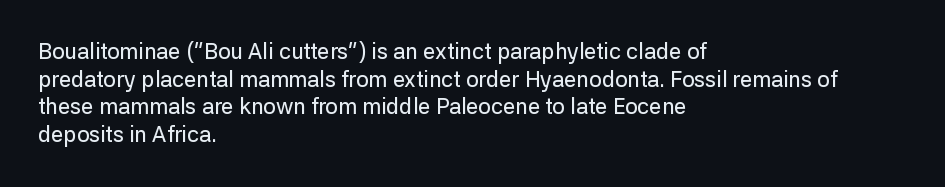
{"italic": "no", "underline": "no", "align": "left", "line_spacing": "normal", "line_spacing_ratio": 1.26, "letter_spacing": "normal", "letter_spacing_em": 0.0, "glyph_px": 22}
